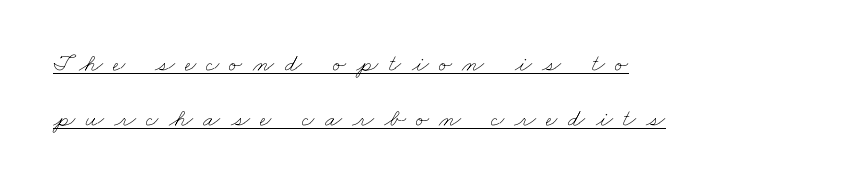
The type is letterspaced generously, with wide tracking. The cut favours lightness, reaching ordinary text weight at its darkest. This sample trades compactness for vertical openness between lines. The compositor pushed each line to the left boundary. Each line of the rendering has a horizontal stroke beneath the glyphs.
